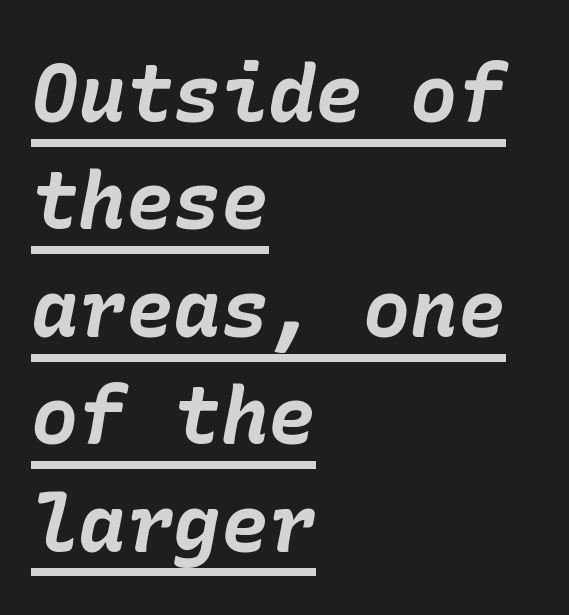
Each line starts at the same left margin while the right side varies. Look at the tracking — it's just the regular setting, nothing added. Designer's note — italics engaged. Decoration check: the copy is underlined. Every letter is thick-stroked: bold, no question.
